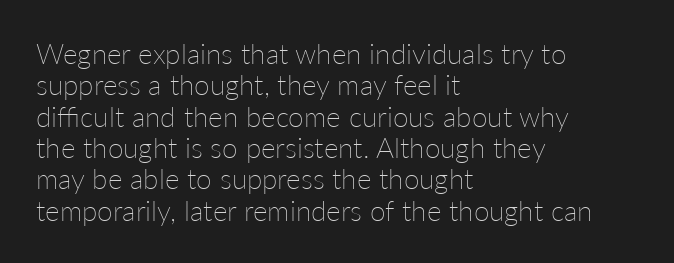
Q: Is the text bold? A: No.
Q: Is the text italic (slanted)? A: No, it is upright.
Q: Is the text underlined? A: No.
Q: How is the paragraph aligned? A: Left-aligned.
Q: Is the spacing between letters normal or unusually wide? A: Normal.
Q: Is the spacing between lines tight, normal or loose? A: Tight.
Q: Width (condensed, normal, or wide)? A: Normal.
Q: Stroke contrast? A: Low.
Q: x-height? A: Medium.
Q: Monospaced? A: No.
